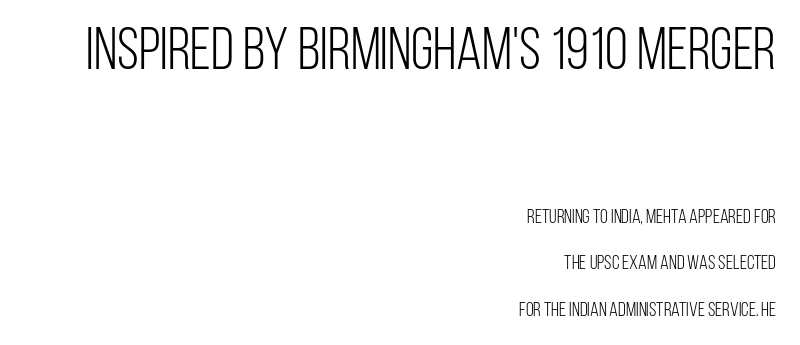
Q: Is the text bold? A: No.
Q: Is the text italic (slanted)? A: No, it is upright.
Q: Is the typeface a serif or a sans-serif typeface? A: Sans-serif.
Q: Is the text underlined? A: No.
Q: How is the paragraph aligned? A: Right-aligned.
Q: Is the spacing between letters normal or unusually wide? A: Normal.
Q: Is the spacing between lines tight, normal or loose? A: Loose.
Q: Which block of text is set in a larger size, the first (top) or the second (bottom)? A: The first (top) one.
Q: Width (condensed, normal, or wide)? A: Condensed.
Q: Stroke contrast? A: Low.
Q: x-height? A: Large.
Q: Monospaced? A: No.
